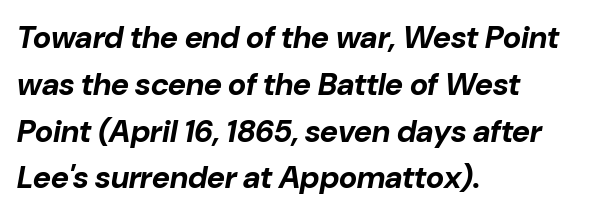
Is the type slanted? Yes — the strokes lean at a clear angle. Whoever set this chose a conventional vertical rhythm. Each line starts at the same left margin while the right side varies. Inter-character spacing is left at the font's built-in metrics. Plain, unruled lines of type.
